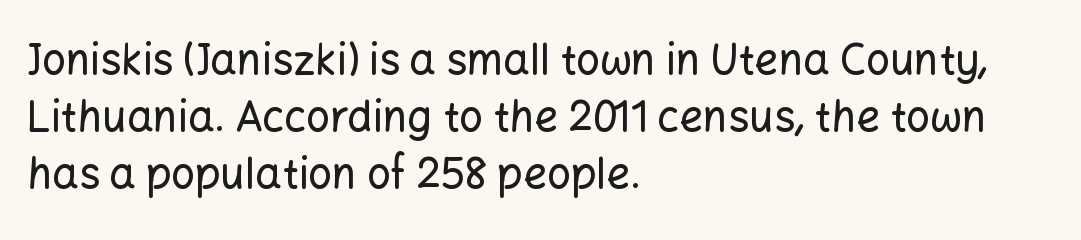
Compared with typical paragraphs, the rows here are spaced about the same. The letters carry no serifs — their stems end cleanly without finishing strokes. Spacing verdict: proportional, widths tailored to each character. The letters stand straight up with perfectly vertical stems. Letter spacing: default. The area under the type is left untouched.
